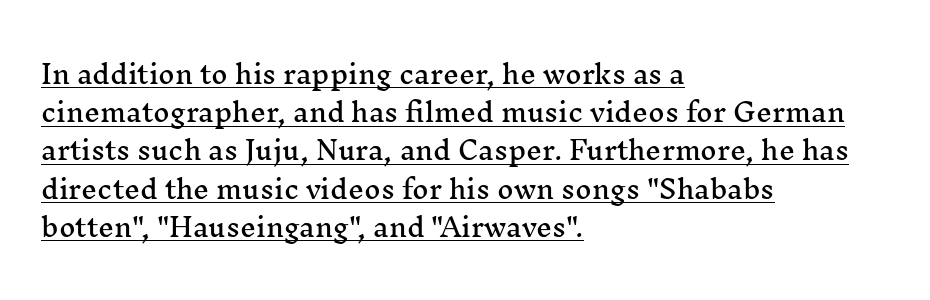
The image shows 25 px text type, upright; set left-aligned, normal line spacing (1.53x), normal letter spacing, underlined.
